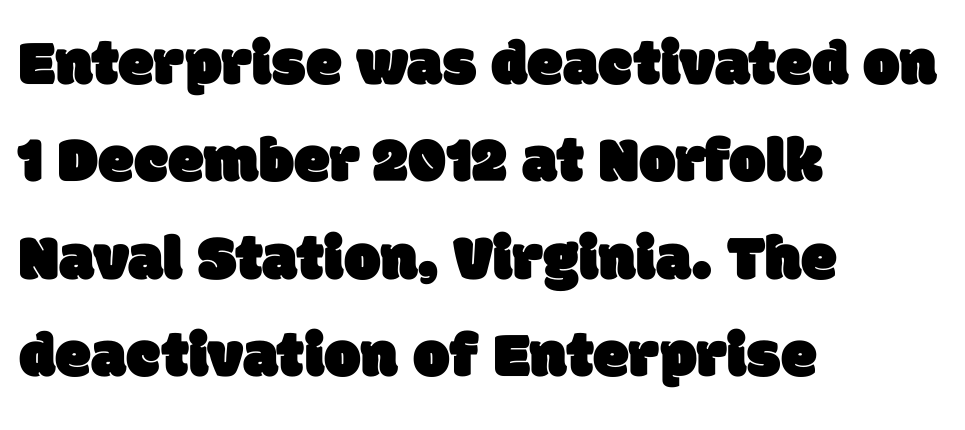
You could call the tracking neutral — neither tight nor loose. Line spacing here is normal. The glyphs in this specimen are sans serif. Varying glyph widths throughout — classic text-font behaviour.
